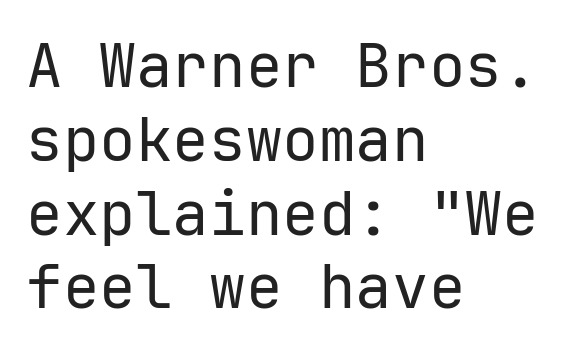
Q: Is the text bold? A: No.
Q: Is the text italic (slanted)? A: No, it is upright.
Q: Is the typeface a serif or a sans-serif typeface? A: Sans-serif.
Q: Is the text underlined? A: No.
Q: How is the paragraph aligned? A: Left-aligned.
Q: Is the spacing between letters normal or unusually wide? A: Normal.
Q: Width (condensed, normal, or wide)? A: Normal.
Q: Stroke contrast? A: Low.
Q: x-height? A: Medium.
Q: Monospaced? A: Yes.
